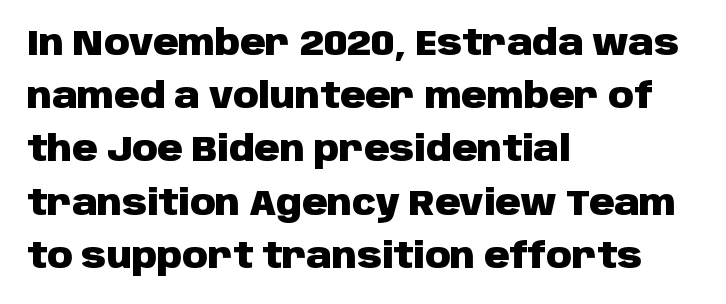
{"serif": "no", "italic": "no", "bold": "yes", "weight": "heavy", "width": "normal", "stroke_contrast": "low", "x_height": "large", "monospaced": "no", "underline": "no", "align": "left", "line_spacing": "normal", "line_spacing_ratio": 1.52, "letter_spacing": "normal", "letter_spacing_em": 0.0, "glyph_px": 35}
